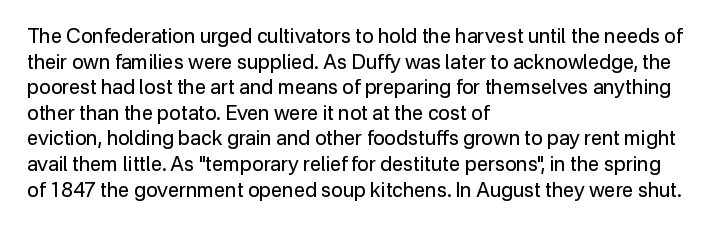
The weight would be labelled regular, book, light, or lighter still. Tall strokes in this sample are plumb rather than angled. These lines stack with their left ends in a neat column. Unmarked baselines from the first word to the last. Regular leading. A typesetter would call this zero additional tracking.
